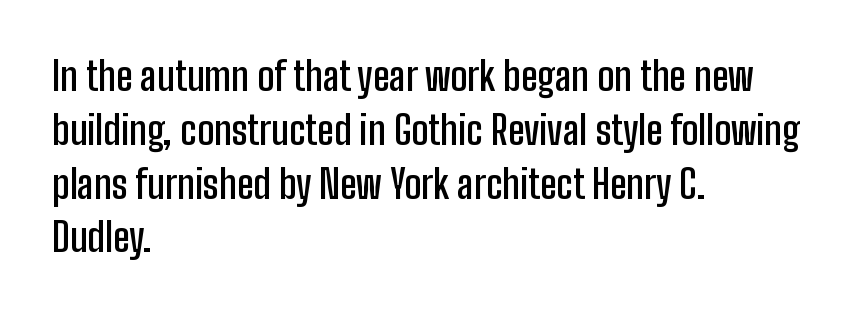
Q: Is the text bold? A: Semi-bold.
Q: Is the text italic (slanted)? A: No, it is upright.
Q: Is the typeface a serif or a sans-serif typeface? A: Sans-serif.
Q: Is the text underlined? A: No.
Q: How is the paragraph aligned? A: Left-aligned.
Q: Is the spacing between letters normal or unusually wide? A: Normal.
Q: Is the spacing between lines tight, normal or loose? A: Normal.
Q: Width (condensed, normal, or wide)? A: Condensed.
Q: Stroke contrast? A: Low.
Q: x-height? A: Medium.
Q: Monospaced? A: No.
